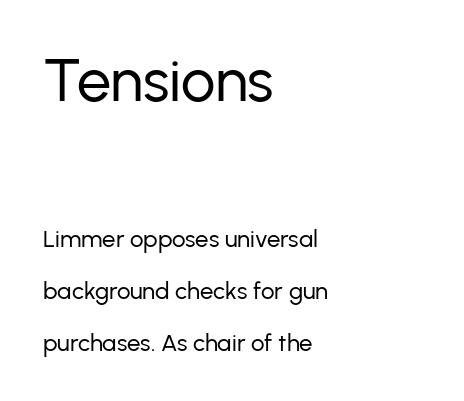
{"serif": "no", "italic": "no", "bold": "no", "weight": "regular", "width": "normal", "stroke_contrast": "low", "x_height": "medium", "monospaced": "no", "underline": "no", "align": "left", "line_spacing": "loose", "line_spacing_ratio": 2.17, "letter_spacing": "normal", "letter_spacing_em": 0.0, "larger_block": "first", "size_ratio": 2.54, "glyph_px": 61}
